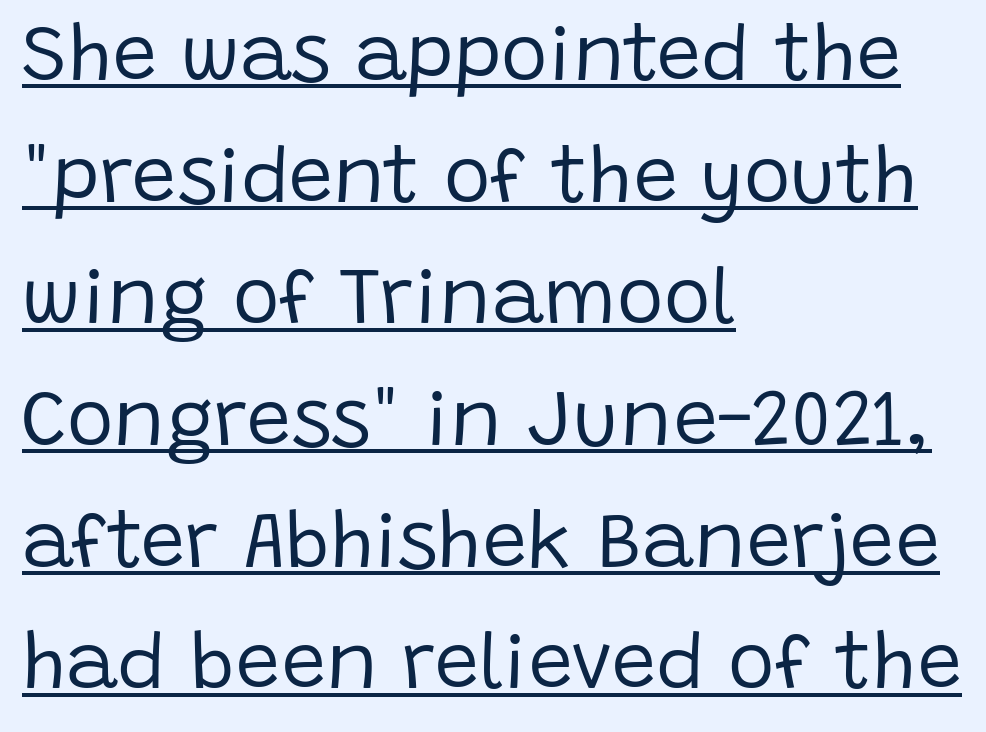
Q: Is the text bold? A: No.
Q: Is the text italic (slanted)? A: No, it is upright.
Q: Is the typeface a serif or a sans-serif typeface? A: Sans-serif.
Q: Is the text underlined? A: Yes.
Q: How is the paragraph aligned? A: Left-aligned.
Q: Is the spacing between letters normal or unusually wide? A: Normal.
Q: Is the spacing between lines tight, normal or loose? A: Normal.
Q: Width (condensed, normal, or wide)? A: Normal.
Q: Stroke contrast? A: Low.
Q: x-height? A: Large.
Q: Monospaced? A: No.
